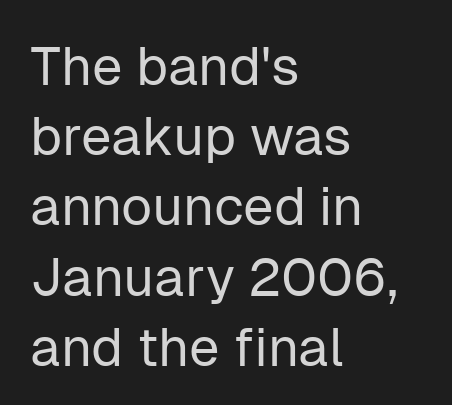
The image shows 54 px regular-weight sans-serif type, upright; set left-aligned, normal line spacing (1.3x), normal letter spacing, not underlined; low stroke contrast and a medium x-height.
